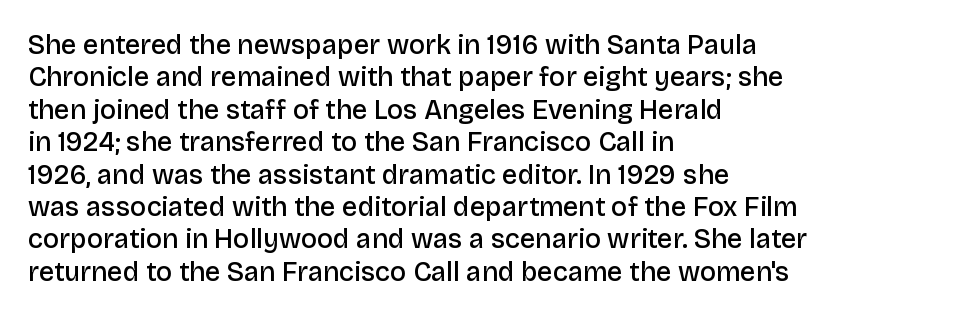
The image shows 27 px text type, upright; set left-aligned, line spacing 1.2x, normal letter spacing, not underlined.
